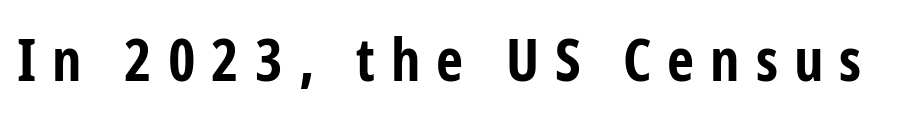
{"serif": "no", "italic": "no", "bold": "yes", "weight": "bold", "width": "condensed", "stroke_contrast": "low", "x_height": "medium", "monospaced": "no", "underline": "no", "letter_spacing": "wide", "letter_spacing_em": 0.27, "glyph_px": 59}
